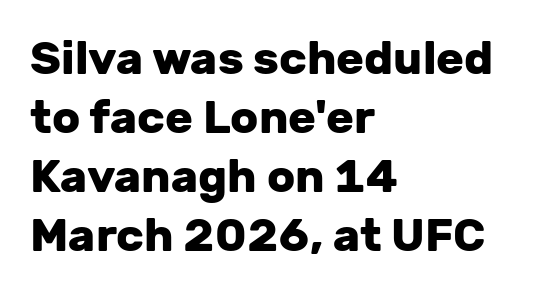
Q: Is the text bold? A: Yes.
Q: Is the text italic (slanted)? A: No, it is upright.
Q: Is the typeface a serif or a sans-serif typeface? A: Sans-serif.
Q: Is the text underlined? A: No.
Q: How is the paragraph aligned? A: Left-aligned.
Q: Is the spacing between letters normal or unusually wide? A: Normal.
Q: Is the spacing between lines tight, normal or loose? A: Normal.
Q: Width (condensed, normal, or wide)? A: Normal.
Q: Stroke contrast? A: Low.
Q: x-height? A: Medium.
Q: Monospaced? A: No.
